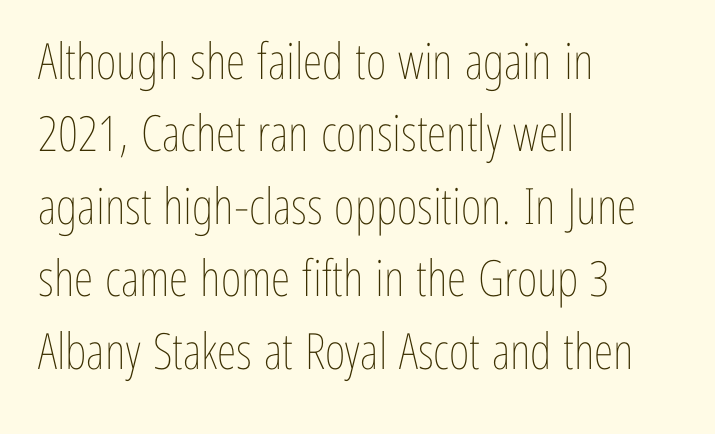
The image shows 50 px thin, condensed type, upright; set left-aligned, normal line spacing (1.45x), normal letter spacing, not underlined; low stroke contrast and a medium x-height.
